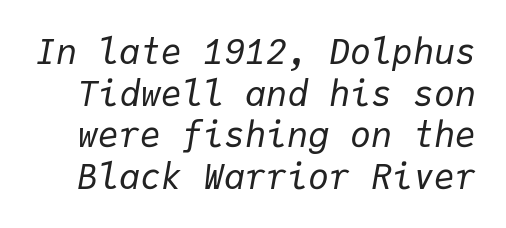
Q: Is the text bold? A: No.
Q: Is the text italic (slanted)? A: Yes, it leans right by about 9 degrees.
Q: Is the text underlined? A: No.
Q: Is the spacing between letters normal or unusually wide? A: Normal.
Q: Width (condensed, normal, or wide)? A: Normal.
Q: Stroke contrast? A: Low.
Q: x-height? A: Medium.
Q: Monospaced? A: Yes.
